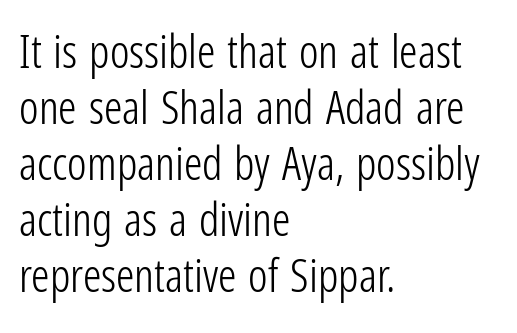
{"serif": "no", "italic": "no", "bold": "no", "weight": "light", "width": "condensed", "stroke_contrast": "low", "x_height": "medium", "monospaced": "no", "underline": "no", "align": "left", "line_spacing_ratio": 1.22, "letter_spacing": "normal", "letter_spacing_em": 0.0, "glyph_px": 46}
